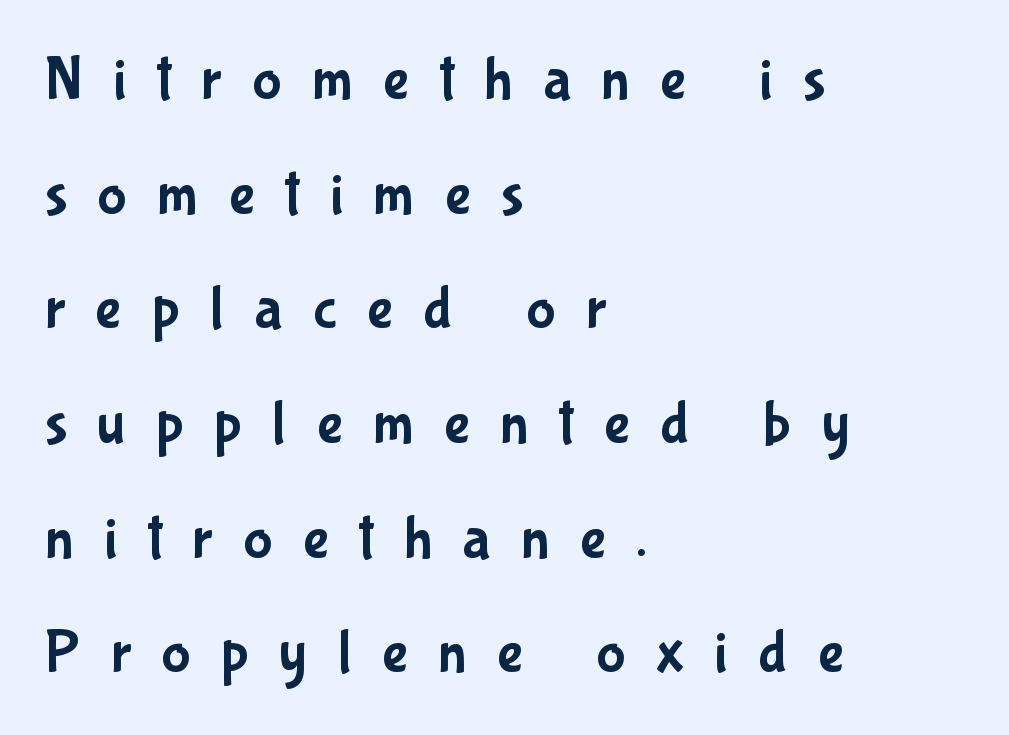
Q: Is the text italic (slanted)? A: No, it is upright.
Q: Is the typeface a serif or a sans-serif typeface? A: Sans-serif.
Q: Is the text underlined? A: No.
Q: How is the paragraph aligned? A: Left-aligned.
Q: Is the spacing between letters normal or unusually wide? A: Unusually wide.
Q: Width (condensed, normal, or wide)? A: Condensed.
Q: Stroke contrast? A: Low.
Q: x-height? A: Medium.
Q: Monospaced? A: No.
